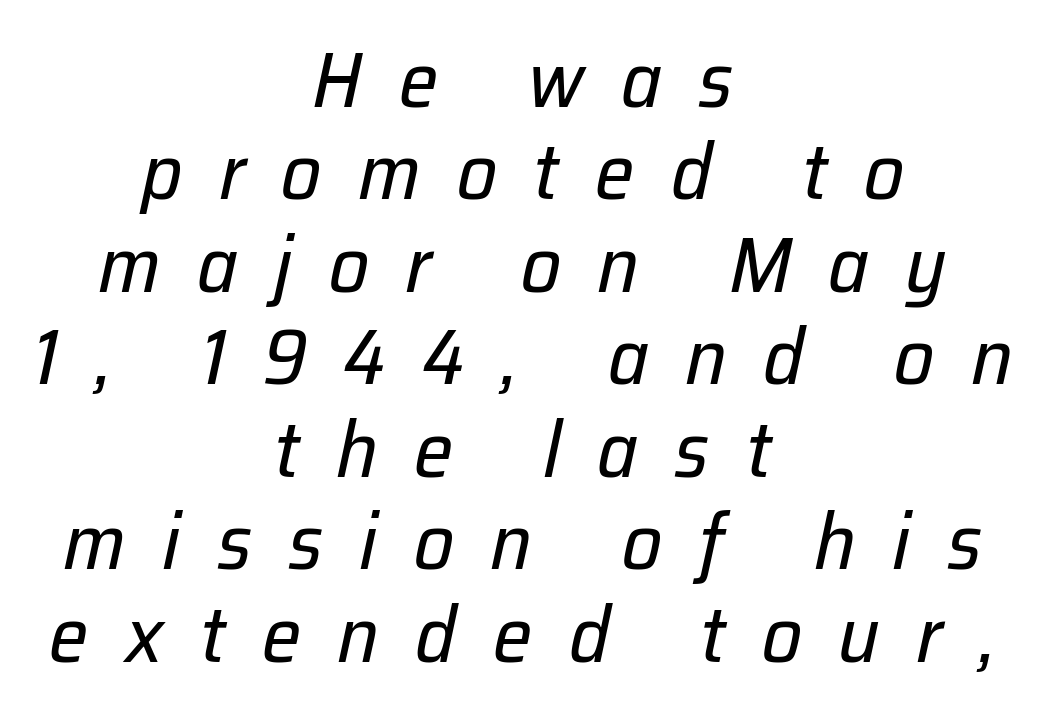
The image shows 79 px regular-weight type, italic (leaning right); set centered, line spacing 1.17x, unusually wide letter spacing (+0.46 em), not underlined; low stroke contrast and a medium x-height.
